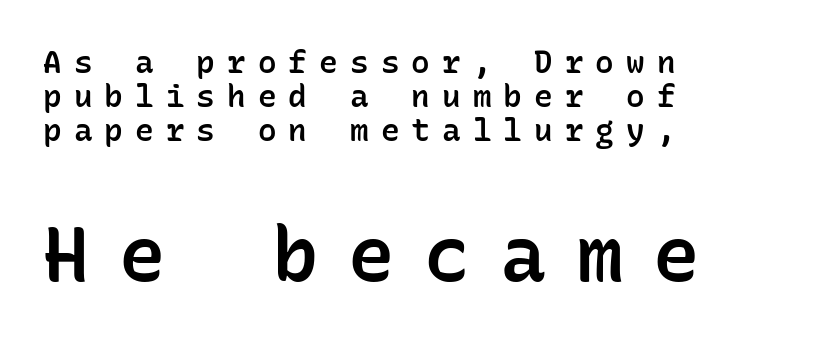
Q: Is the text bold? A: Semi-bold.
Q: Is the text italic (slanted)? A: No, it is upright.
Q: Is the typeface a serif or a sans-serif typeface? A: Sans-serif.
Q: Is the text underlined? A: No.
Q: How is the paragraph aligned? A: Left-aligned.
Q: Is the spacing between letters normal or unusually wide? A: Unusually wide.
Q: Is the spacing between lines tight, normal or loose? A: Tight.
Q: Which block of text is set in a larger size, the first (top) or the second (bottom)? A: The second (bottom) one.
Q: Width (condensed, normal, or wide)? A: Normal.
Q: Stroke contrast? A: Low.
Q: x-height? A: Medium.
Q: Monospaced? A: Yes.
